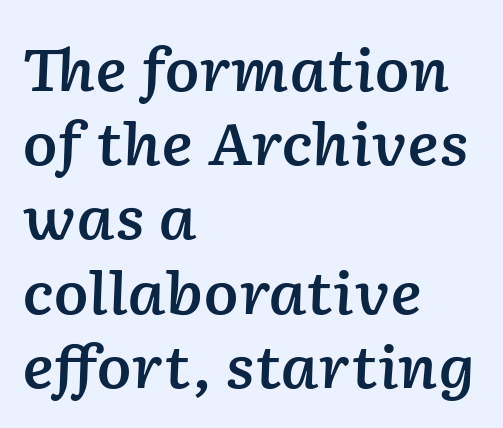
If you drew a line through each stem, it would be angled. Tracking here is standard; glyphs follow each other at the usual distance. A student would call this left alignment; a typographer would say flush left, rag right. Think of a printed novel: that variable character pitch is what you see here. The space between consecutive lines is moderate.
